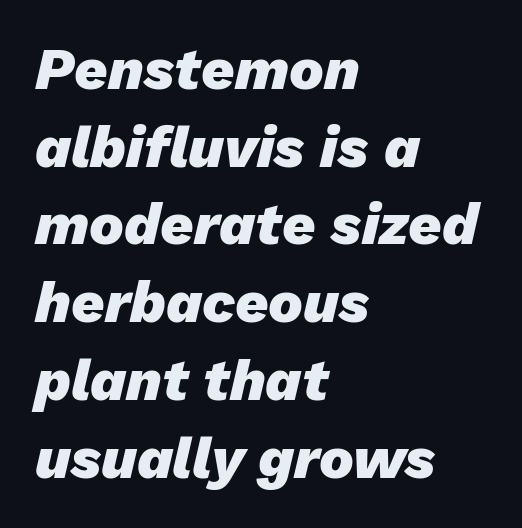
The rag falls on the right side of this text block. The letters advance in unequal steps, a hallmark of proportional type. On the weight axis this lands at bold, roughly 700. A bare baseline throughout the passage.
